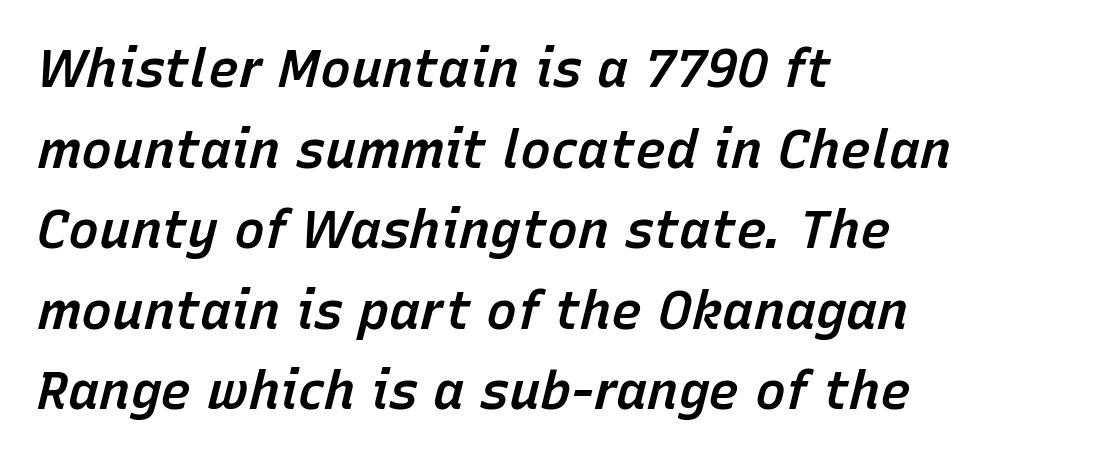
{"italic": "yes", "lean": "right", "slant_degrees": 15, "bold": "semi", "weight": "semibold", "width": "normal", "stroke_contrast": "low", "x_height": "medium", "monospaced": "no", "underline": "no", "align": "left", "line_spacing": "normal", "line_spacing_ratio": 1.55, "letter_spacing": "normal", "letter_spacing_em": 0.0, "glyph_px": 52}
